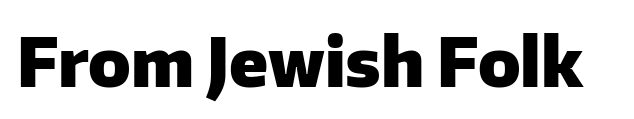
The image shows 67 px heavy sans-serif type, upright; set normal letter spacing, not underlined; low stroke contrast and a medium x-height.
